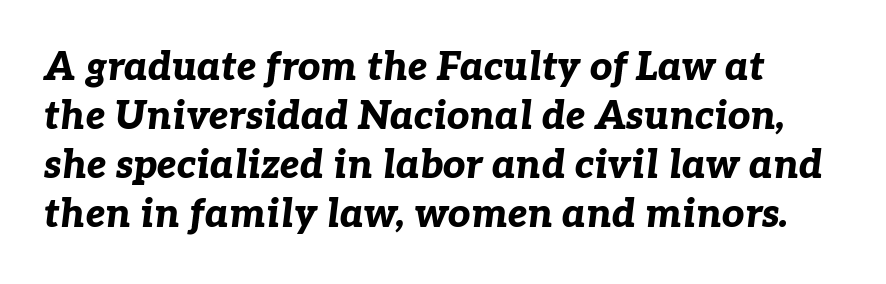
The image shows 39 px bold type, italic (leaning right); set normal line spacing (1.26x), normal letter spacing, not underlined; low stroke contrast and a medium x-height.
